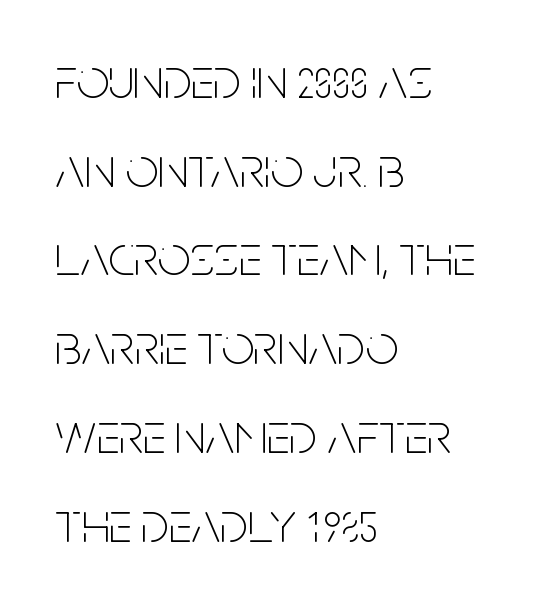
{"serif": "no", "italic": "no", "bold": "no", "weight": "thin", "width": "condensed", "stroke_contrast": "low", "x_height": "large", "monospaced": "no", "underline": "no", "align": "left", "line_spacing": "normal", "line_spacing_ratio": 1.53, "letter_spacing": "normal", "letter_spacing_em": 0.0, "glyph_px": 58}
